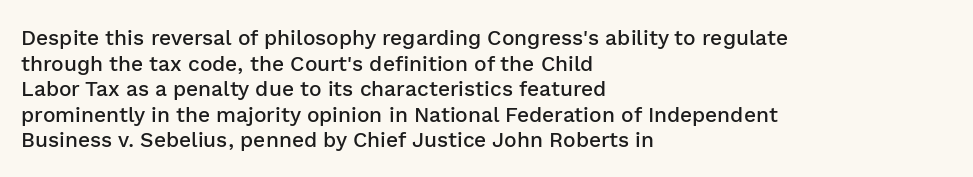
The image shows 21 px text type, upright; set left-aligned, line spacing 1.22x, normal letter spacing, not underlined.
